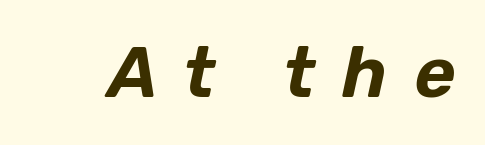
{"italic": "yes", "lean": "right", "slant_degrees": 12, "width": "normal", "stroke_contrast": "low", "x_height": "medium", "monospaced": "no", "underline": "no", "letter_spacing": "wide", "letter_spacing_em": 0.37, "glyph_px": 71}
